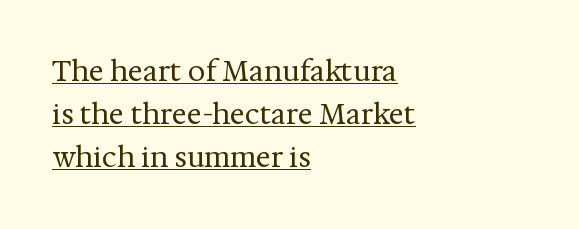
Q: Is the text bold? A: No.
Q: Is the text italic (slanted)? A: No, it is upright.
Q: Is the typeface a serif or a sans-serif typeface? A: Serif.
Q: Is the text underlined? A: Yes.
Q: How is the paragraph aligned? A: Left-aligned.
Q: Is the spacing between letters normal or unusually wide? A: Normal.
Q: Is the spacing between lines tight, normal or loose? A: Normal.
Q: Width (condensed, normal, or wide)? A: Normal.
Q: Stroke contrast? A: Medium.
Q: x-height? A: Medium.
Q: Monospaced? A: No.
